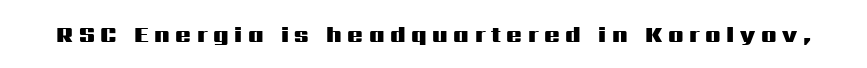
The image shows 23 px bold type, upright; set unusually wide letter spacing (+0.24 em), not underlined.
